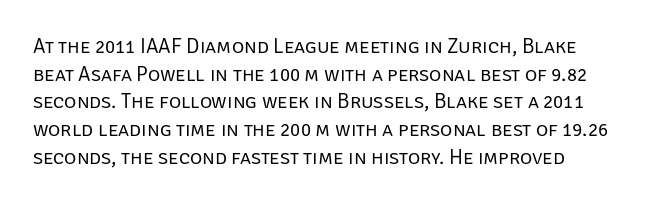
The image shows 21 px text type, upright; set normal line spacing (1.32x), normal letter spacing, not underlined.
